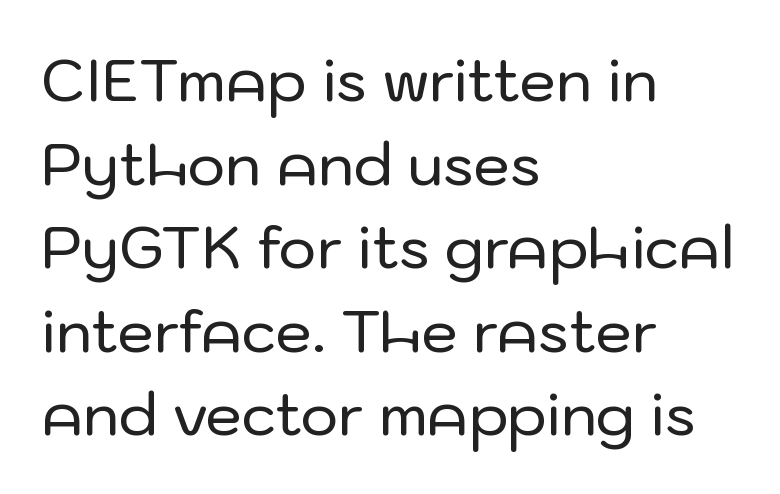
The image shows 58 px sans-serif type, upright; set left-aligned, normal line spacing (1.44x), normal letter spacing, not underlined; low stroke contrast and a medium x-height.
